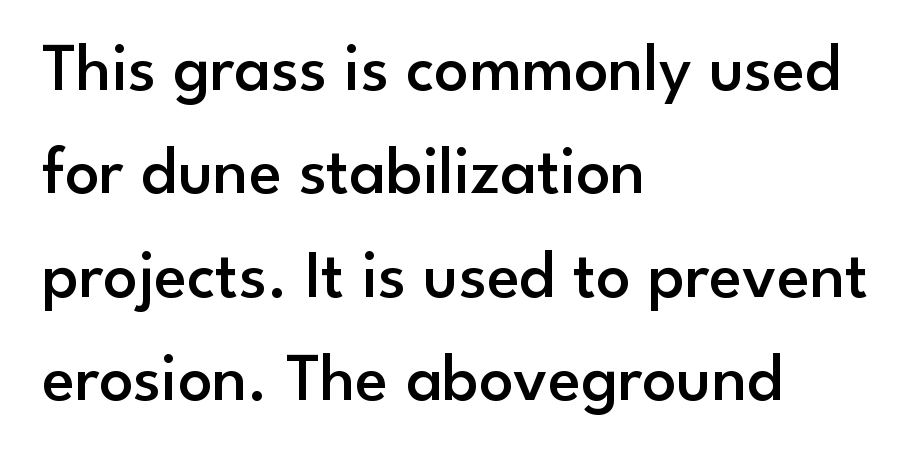
Q: Is the text bold? A: Semi-bold.
Q: Is the text italic (slanted)? A: No, it is upright.
Q: Is the typeface a serif or a sans-serif typeface? A: Sans-serif.
Q: Is the text underlined? A: No.
Q: How is the paragraph aligned? A: Left-aligned.
Q: Is the spacing between letters normal or unusually wide? A: Normal.
Q: Is the spacing between lines tight, normal or loose? A: Normal.
Q: Width (condensed, normal, or wide)? A: Normal.
Q: Stroke contrast? A: Low.
Q: x-height? A: Small.
Q: Monospaced? A: No.
